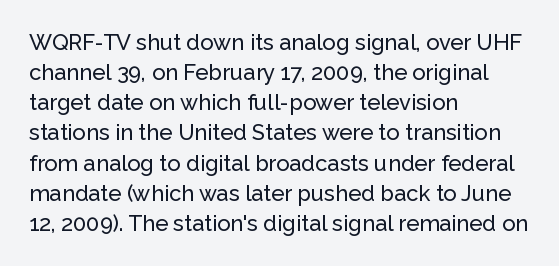
{"italic": "no", "underline": "no", "align": "left", "line_spacing": "normal", "line_spacing_ratio": 1.37, "letter_spacing": "normal", "letter_spacing_em": 0.0, "glyph_px": 22}
